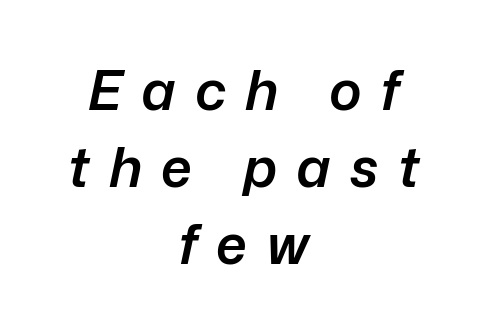
The image shows 55 px semibold type, italic (leaning right); set centered, normal line spacing (1.4x), unusually wide letter spacing (+0.35 em), not underlined; low stroke contrast and a medium x-height.
